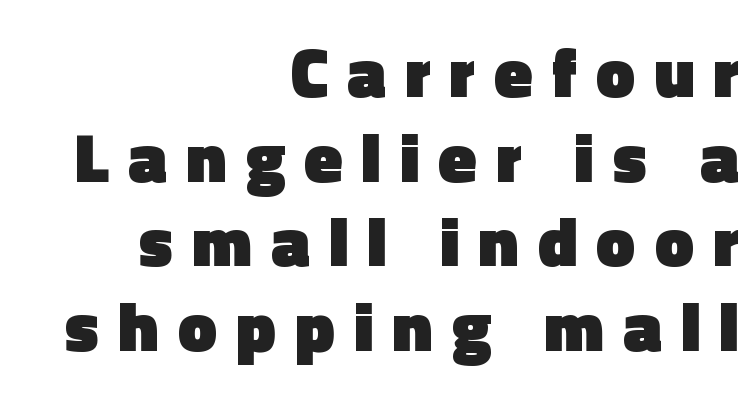
The image shows 70 px heavy sans-serif type, upright; set right-aligned, line spacing 1.21x, unusually wide letter spacing (+0.27 em), not underlined; a medium x-height.
